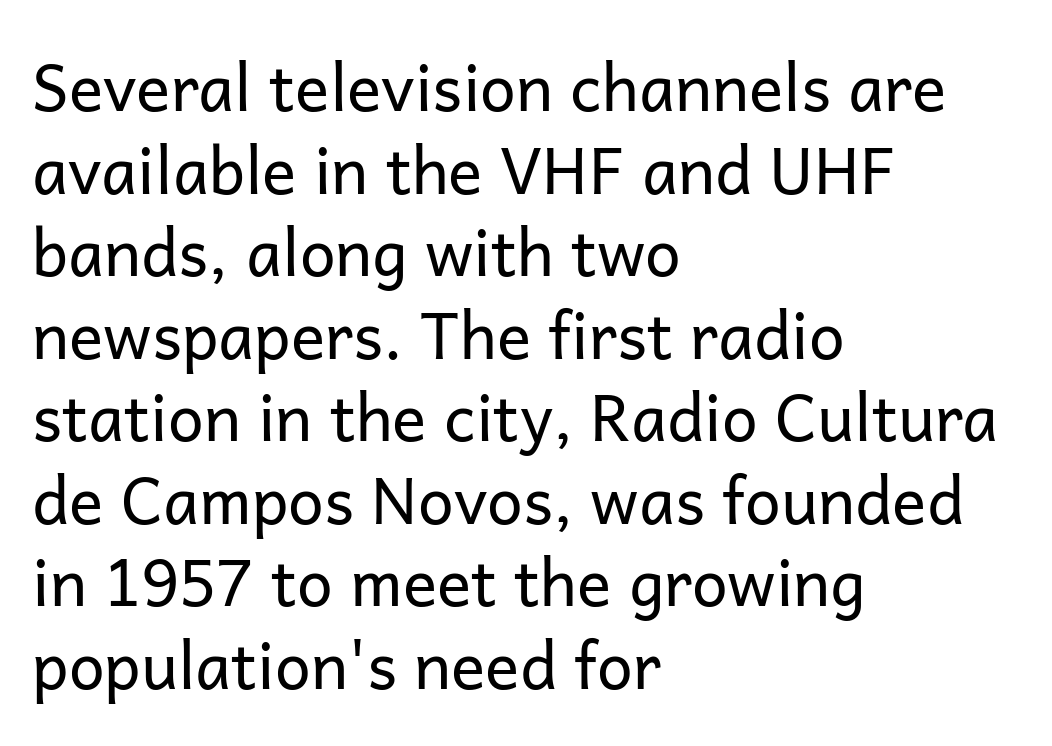
The image shows 64 px regular-weight sans-serif type, upright; set left-aligned, normal line spacing (1.29x), normal letter spacing, not underlined; low stroke contrast and a medium x-height.
